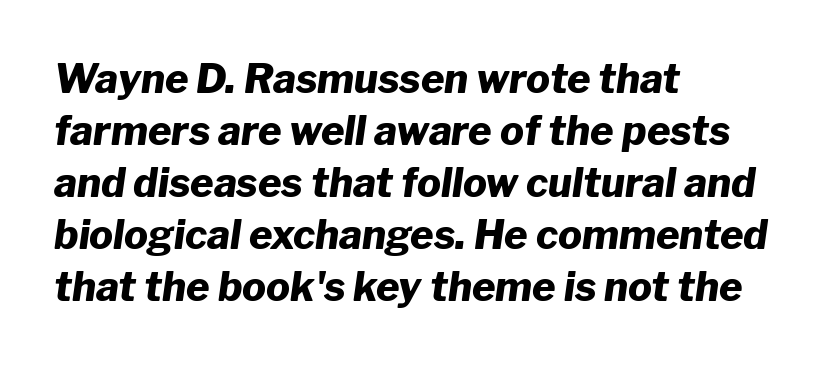
{"italic": "yes", "lean": "right", "slant_degrees": 8, "bold": "yes", "weight": "heavy", "width": "normal", "stroke_contrast": "low", "x_height": "medium", "monospaced": "no", "underline": "no", "align": "left", "line_spacing": "normal", "line_spacing_ratio": 1.3, "letter_spacing": "normal", "letter_spacing_em": 0.0, "glyph_px": 40}
